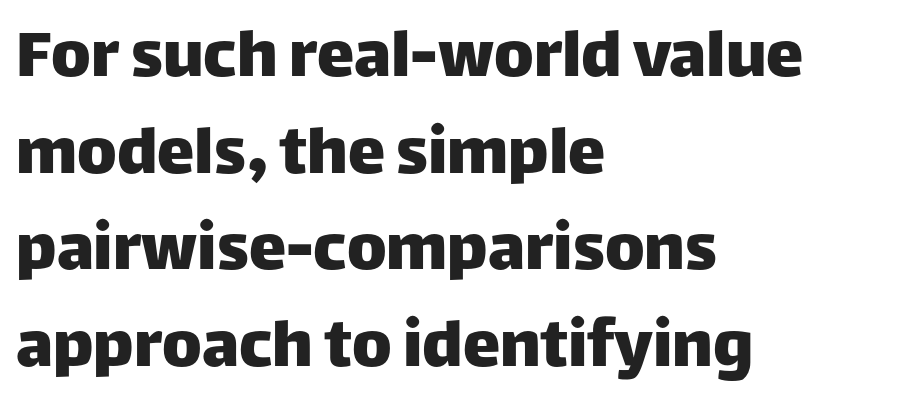
This sample has the flowing, uneven cadence of proportional lettering. Grotesque or geometric, the face here clearly has no serifs. The face used here is rendered with its standard letterfit. Clear beneath every line of the passage.
